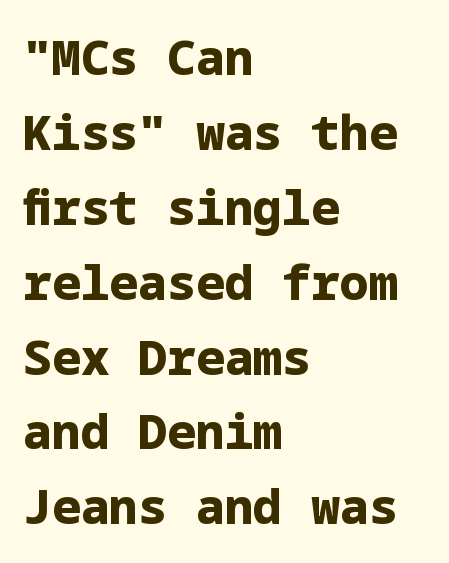
Q: Is the text bold? A: Yes.
Q: Is the text italic (slanted)? A: No, it is upright.
Q: Is the typeface a serif or a sans-serif typeface? A: Sans-serif.
Q: Is the text underlined? A: No.
Q: How is the paragraph aligned? A: Left-aligned.
Q: Is the spacing between letters normal or unusually wide? A: Normal.
Q: Is the spacing between lines tight, normal or loose? A: Normal.
Q: Width (condensed, normal, or wide)? A: Normal.
Q: Stroke contrast? A: Low.
Q: x-height? A: Medium.
